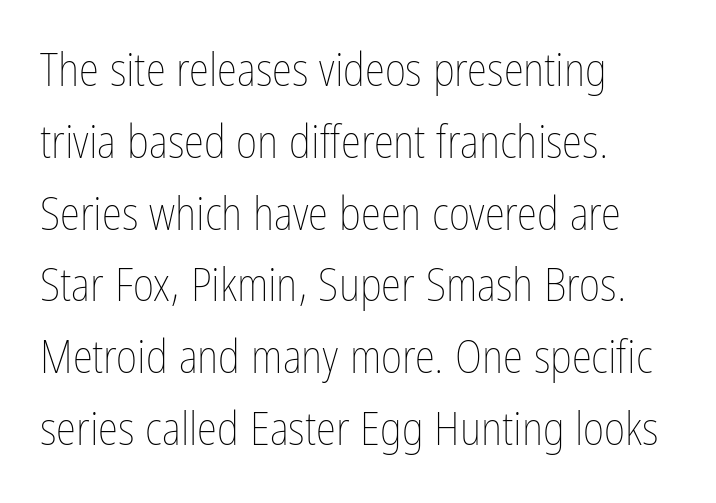
Q: Is the text bold? A: No.
Q: Is the text italic (slanted)? A: No, it is upright.
Q: Is the text underlined? A: No.
Q: How is the paragraph aligned? A: Left-aligned.
Q: Is the spacing between letters normal or unusually wide? A: Normal.
Q: Is the spacing between lines tight, normal or loose? A: Normal.
Q: Width (condensed, normal, or wide)? A: Condensed.
Q: Stroke contrast? A: Low.
Q: x-height? A: Medium.
Q: Monospaced? A: No.
